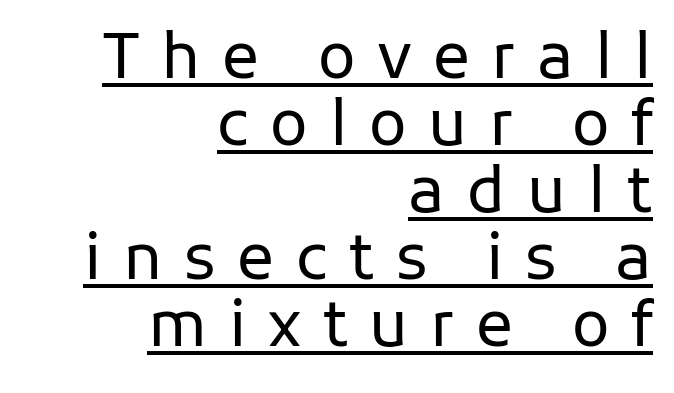
{"serif": "no", "italic": "no", "bold": "no", "weight": "regular", "width": "normal", "stroke_contrast": "low", "x_height": "medium", "monospaced": "no", "underline": "yes", "align": "right", "line_spacing": "tight", "line_spacing_ratio": 1.08, "letter_spacing": "wide", "letter_spacing_em": 0.35, "glyph_px": 62}
